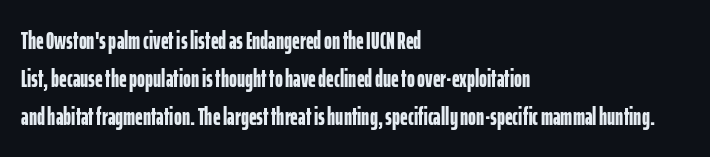
The image shows 24 px bold type, upright; set left-aligned, normal line spacing (1.58x), normal letter spacing, not underlined.
